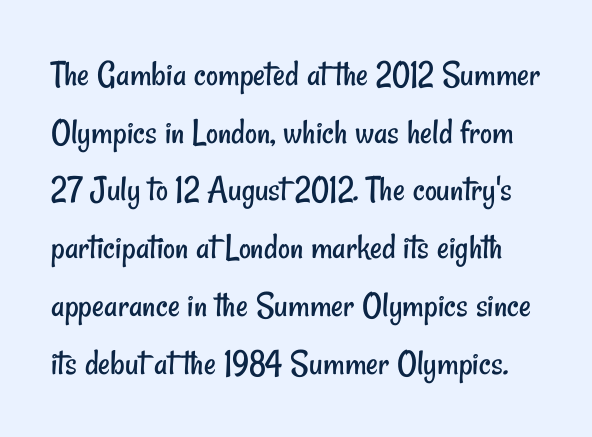
Does the type have serifs? No, each stem ends abruptly. Weight: regular or lighter. These lines are rendered in a variable-pitch font. Glance below the letters and you will spot only blank space. Inter-character spacing is left at the font's built-in metrics.
